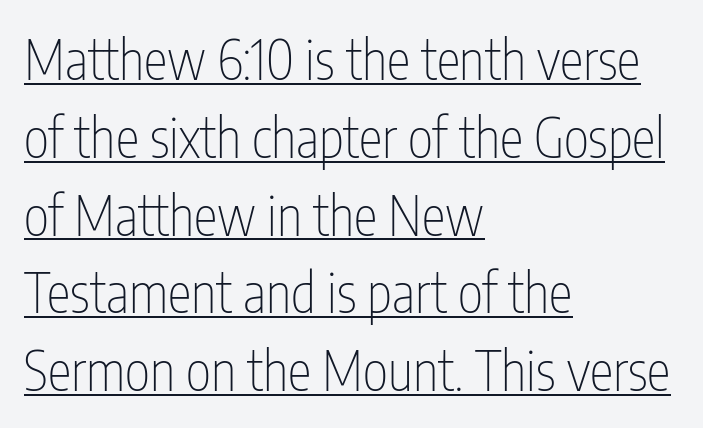
Q: Is the text bold? A: No.
Q: Is the text italic (slanted)? A: No, it is upright.
Q: Is the typeface a serif or a sans-serif typeface? A: Sans-serif.
Q: Is the text underlined? A: Yes.
Q: How is the paragraph aligned? A: Left-aligned.
Q: Is the spacing between letters normal or unusually wide? A: Normal.
Q: Is the spacing between lines tight, normal or loose? A: Normal.
Q: Width (condensed, normal, or wide)? A: Condensed.
Q: Stroke contrast? A: Low.
Q: x-height? A: Medium.
Q: Monospaced? A: No.
